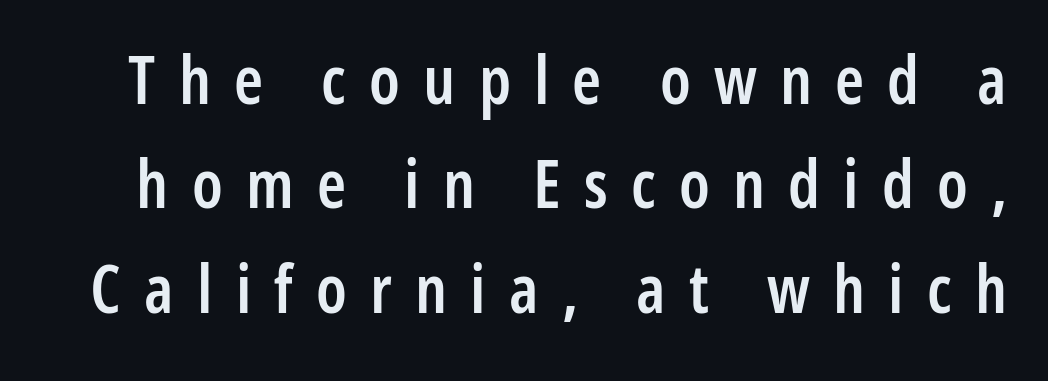
Q: Is the text bold? A: Semi-bold.
Q: Is the text italic (slanted)? A: No, it is upright.
Q: Is the typeface a serif or a sans-serif typeface? A: Sans-serif.
Q: Is the text underlined? A: No.
Q: Is the spacing between letters normal or unusually wide? A: Unusually wide.
Q: Is the spacing between lines tight, normal or loose? A: Normal.
Q: Width (condensed, normal, or wide)? A: Condensed.
Q: Stroke contrast? A: Low.
Q: x-height? A: Medium.
Q: Monospaced? A: No.
